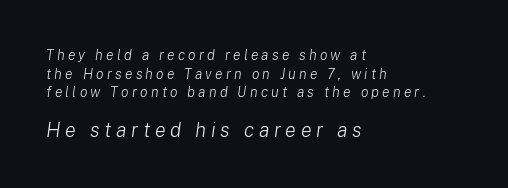
Q: Is the text bold? A: No.
Q: Is the text italic (slanted)? A: Yes, it leans right by about 8 degrees.
Q: Is the text underlined? A: No.
Q: How is the paragraph aligned? A: Left-aligned.
Q: Is the spacing between letters normal or unusually wide? A: Unusually wide.
Q: Is the spacing between lines tight, normal or loose? A: Normal.
Q: Which block of text is set in a larger size, the first (top) or the second (bottom)? A: The second (bottom) one.
